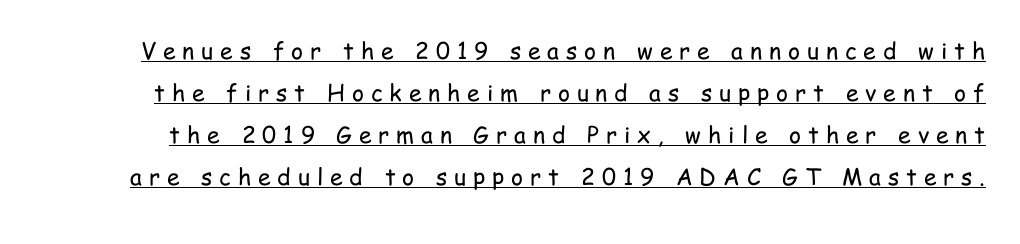
The image shows 23 px text type, upright; set line spacing 1.82x, unusually wide letter spacing (+0.3 em), underlined.
